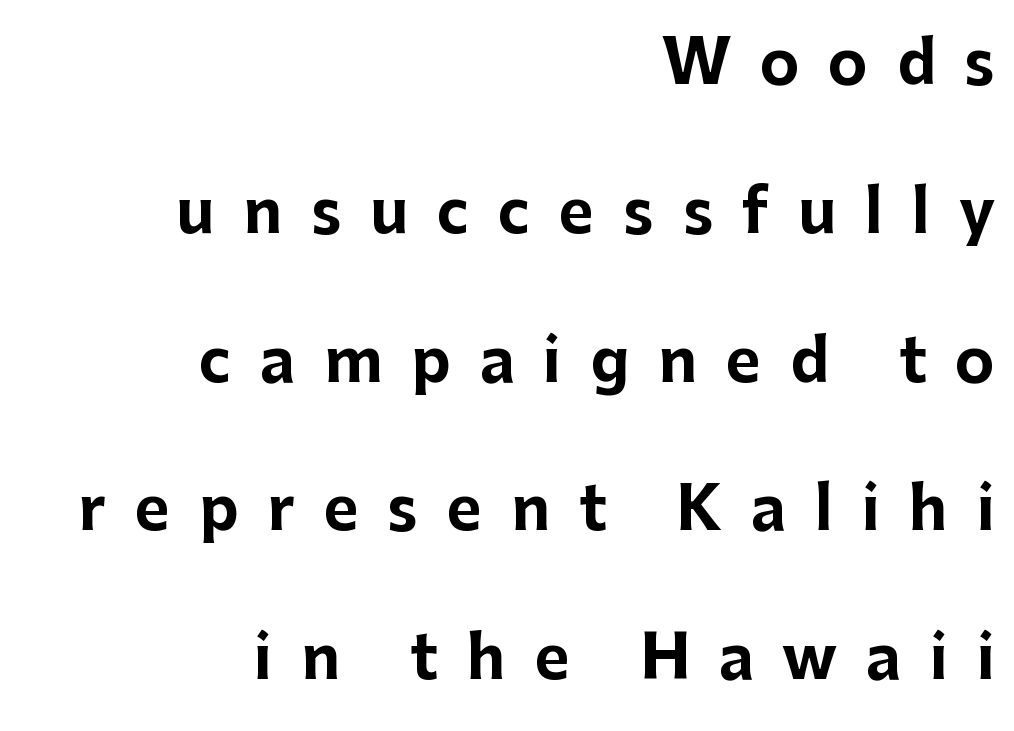
Font category for this specimen: sans-serif. The horizontal fit of the characters is loose and conspicuously gappy. The lines are spread far apart with generous leading. The passage shown is not underscored anywhere.
